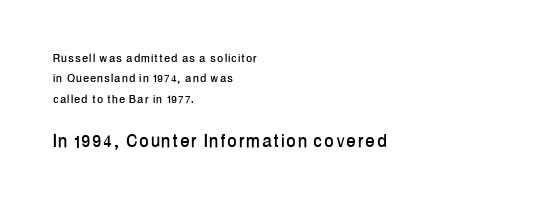
Type without underlining. How would I describe the line gaps? Plain and ordinary. All the whitespace from short lines collects on the right. Typesetter's note — lower block bumped up in size, upper block left smaller. Notice how the stems are strictly vertical — no italics here.
